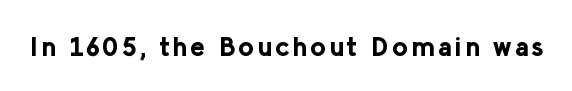
{"italic": "no", "bold": "yes", "underline": "no", "glyph_px": 27}
